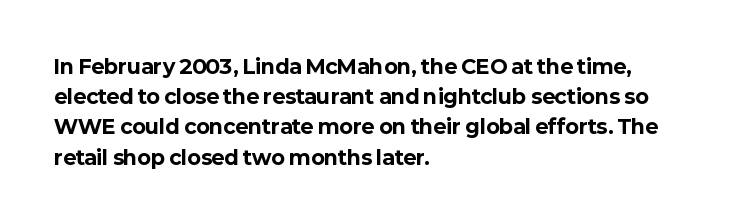
{"italic": "no", "bold": "yes", "underline": "no", "align": "left", "line_spacing": "normal", "line_spacing_ratio": 1.51, "letter_spacing": "normal", "letter_spacing_em": 0.0, "glyph_px": 20}
